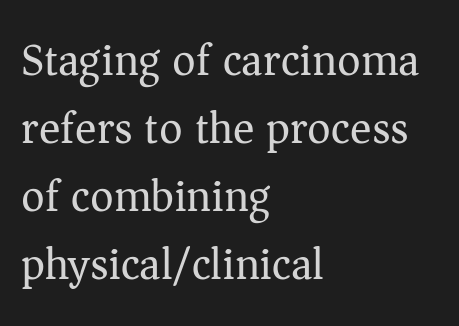
The image shows 45 px regular-weight serif type, upright; set left-aligned, normal line spacing (1.51x), normal letter spacing, not underlined; medium stroke contrast and a medium x-height.
